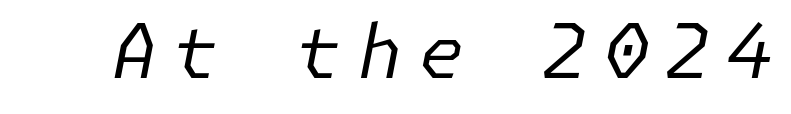
Q: Is the text bold? A: No.
Q: Is the text italic (slanted)? A: Yes, it leans right by about 11 degrees.
Q: Is the text underlined? A: No.
Q: Is the spacing between letters normal or unusually wide? A: Unusually wide.
Q: Width (condensed, normal, or wide)? A: Normal.
Q: Stroke contrast? A: Low.
Q: x-height? A: Medium.
